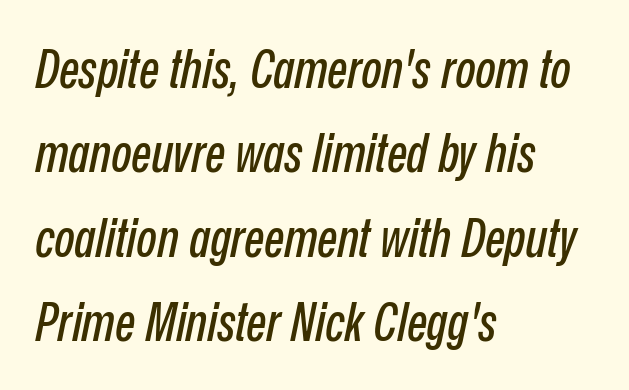
The image shows 53 px condensed type, italic (leaning right); set left-aligned, normal line spacing (1.59x), normal letter spacing, not underlined; low stroke contrast and a medium x-height.
